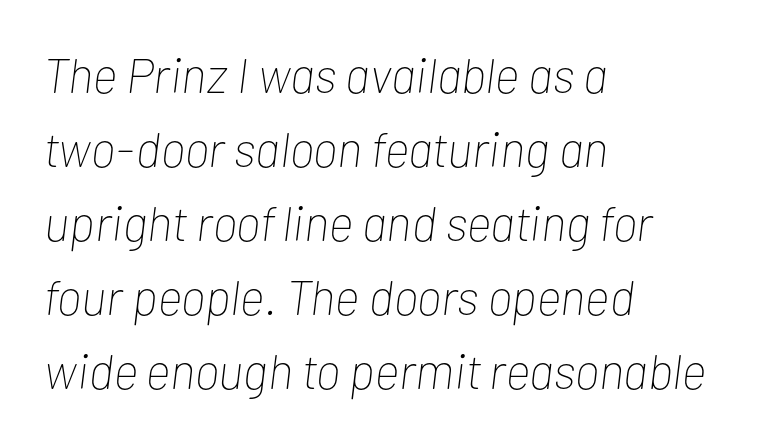
Underline: absent. Letters have the restrained weight of plain body copy at most. How are the letters spaced? Ordinarily, with no added tracking. Here the designer chose a conventional face with non-uniform glyph widths. In terms of posture, this sample is oblique. The passage shown stacks its lines at a standard gap.
